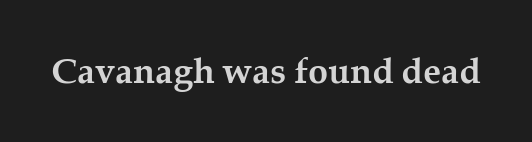
The image shows 36 px semibold serif type, upright; set normal letter spacing, not underlined; medium stroke contrast and a medium x-height.
